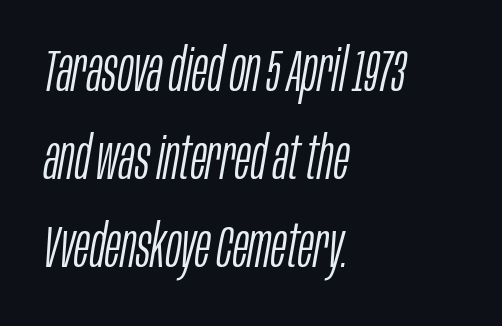
The image shows 59 px light, condensed type, italic (leaning right); set left-aligned, normal line spacing (1.49x), normal letter spacing, not underlined; low stroke contrast and a large x-height.
